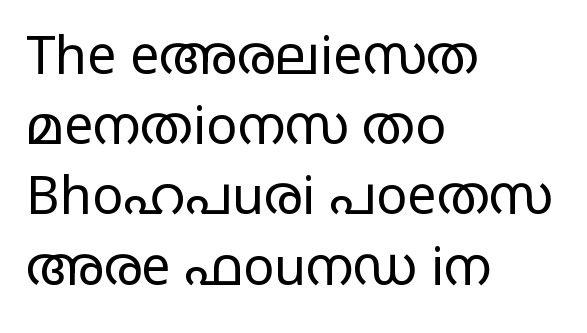
A typesetter would call this proportional, since set widths differ per character. These glyphs show unthickened strokes, regular width or finer. The lines are quadded left. A roman cut, with each character standing at attention. Is there much room between lines? A standard amount, neither cramped nor airy. The space beneath each line is pristine and unruled.
